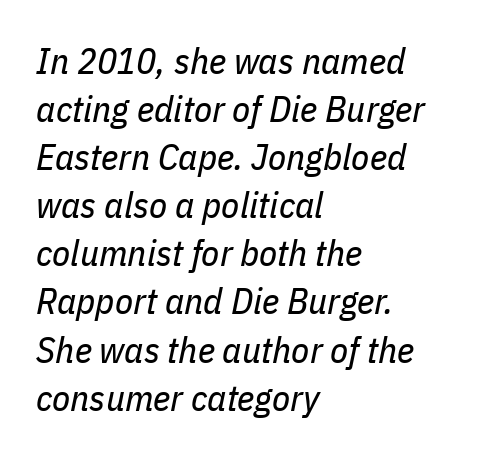
Q: Is the text bold? A: No.
Q: Is the text italic (slanted)? A: Yes, it leans right by about 11 degrees.
Q: Is the text underlined? A: No.
Q: How is the paragraph aligned? A: Left-aligned.
Q: Is the spacing between letters normal or unusually wide? A: Normal.
Q: Is the spacing between lines tight, normal or loose? A: Normal.
Q: Width (condensed, normal, or wide)? A: Condensed.
Q: Stroke contrast? A: Low.
Q: x-height? A: Medium.
Q: Monospaced? A: No.
